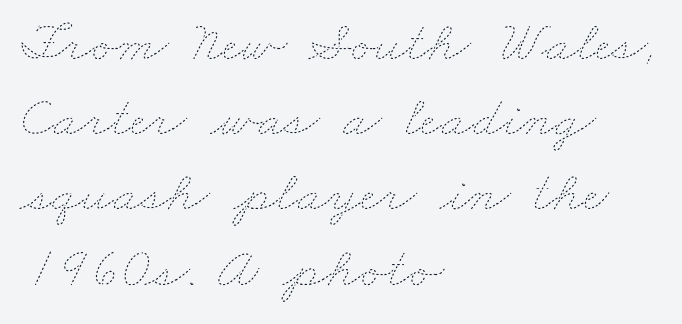
{"bold": "no", "weight": "thin", "width": "wide", "stroke_contrast": "low", "x_height": "small", "monospaced": "no", "underline": "no", "align": "left", "line_spacing": "normal", "line_spacing_ratio": 1.32, "letter_spacing": "normal", "letter_spacing_em": 0.0, "glyph_px": 57}
